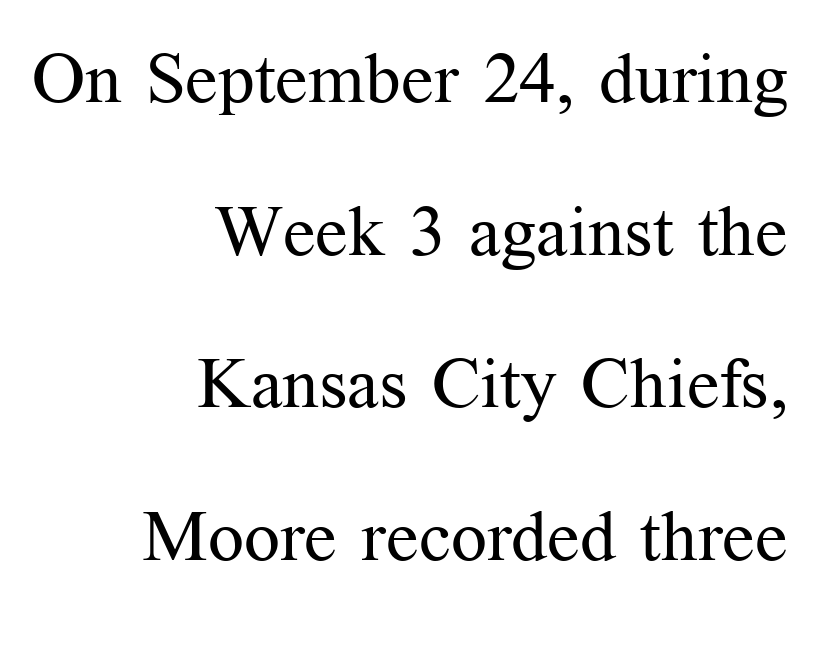
The image shows 71 px regular-weight serif type, upright; set right-aligned, loose line spacing (2.15x), normal letter spacing, not underlined; medium stroke contrast and a medium x-height.
